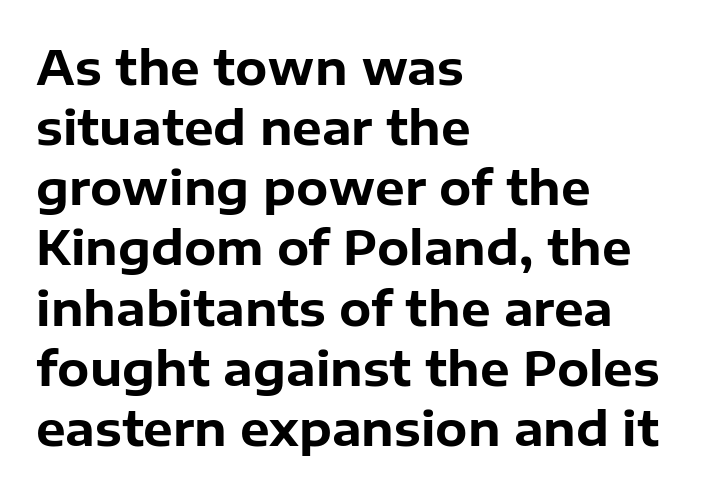
{"serif": "no", "italic": "no", "bold": "yes", "weight": "bold", "width": "normal", "stroke_contrast": "low", "x_height": "medium", "monospaced": "no", "underline": "no", "align": "left", "line_spacing": "normal", "line_spacing_ratio": 1.28, "letter_spacing": "normal", "letter_spacing_em": 0.0, "glyph_px": 47}
